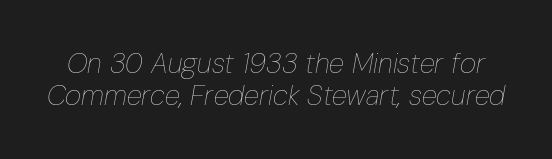
Q: Is the text bold? A: No.
Q: Is the text italic (slanted)? A: Yes, it leans right by about 10 degrees.
Q: Is the text underlined? A: No.
Q: Is the spacing between letters normal or unusually wide? A: Normal.
Q: Is the spacing between lines tight, normal or loose? A: Tight.
Q: Width (condensed, normal, or wide)? A: Condensed.
Q: Stroke contrast? A: Low.
Q: x-height? A: Medium.
Q: Monospaced? A: No.
